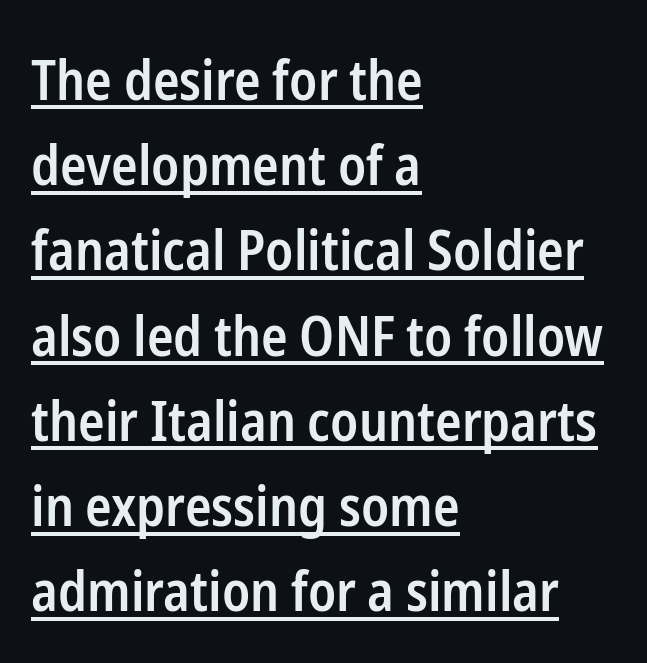
The image shows 55 px semibold, condensed sans-serif type, upright; set left-aligned, normal line spacing (1.55x), normal letter spacing, underlined; low stroke contrast and a medium x-height.
